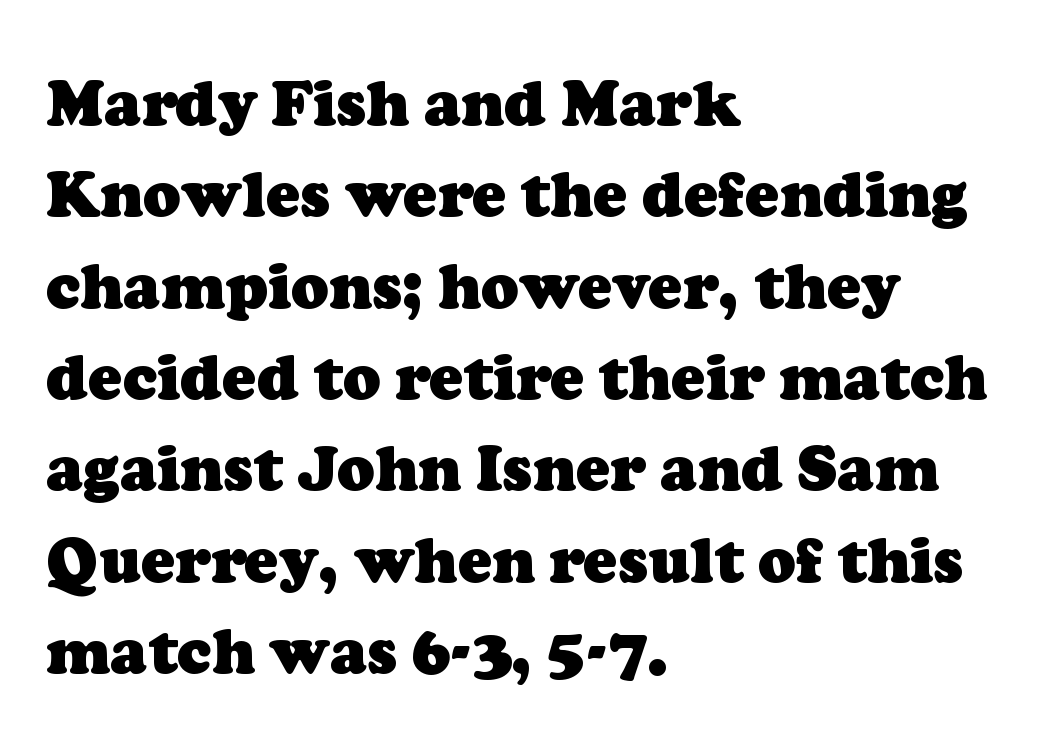
Q: Is the text bold? A: Yes.
Q: Is the typeface a serif or a sans-serif typeface? A: Serif.
Q: Is the text underlined? A: No.
Q: How is the paragraph aligned? A: Left-aligned.
Q: Is the spacing between letters normal or unusually wide? A: Normal.
Q: Is the spacing between lines tight, normal or loose? A: Normal.
Q: Width (condensed, normal, or wide)? A: Normal.
Q: Stroke contrast? A: Low.
Q: x-height? A: Medium.
Q: Monospaced? A: No.
